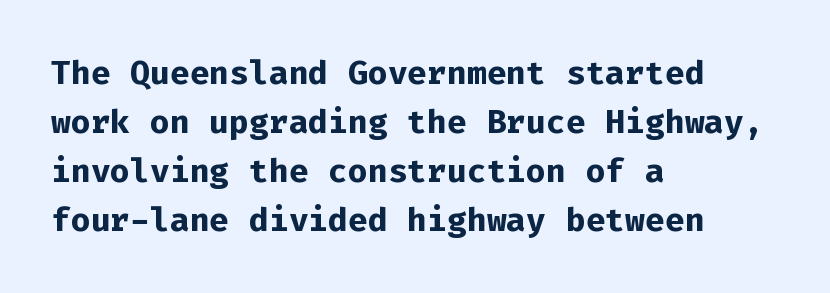
{"serif": "no", "italic": "no", "bold": "yes", "weight": "bold", "width": "normal", "stroke_contrast": "low", "x_height": "medium", "monospaced": "yes", "underline": "no", "align": "left", "line_spacing": "normal", "line_spacing_ratio": 1.48, "letter_spacing": "normal", "letter_spacing_em": 0.0, "glyph_px": 33}
